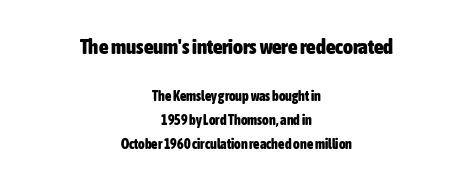
The image shows 21 px bold type, upright; set centered, line spacing 1.72x, normal letter spacing, not underlined; the first (top) block is 1.5x larger.
